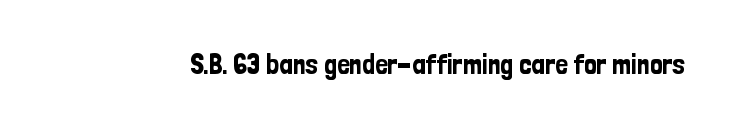
The image shows 28 px condensed sans-serif type, upright; set normal letter spacing, not underlined; low stroke contrast and a medium x-height.
